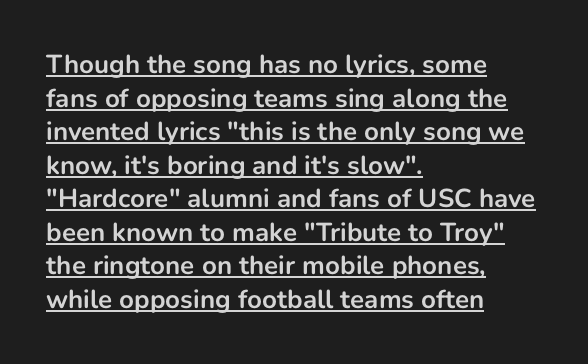
{"italic": "no", "bold": "yes", "underline": "yes", "align": "left", "line_spacing": "normal", "line_spacing_ratio": 1.29, "letter_spacing": "normal", "letter_spacing_em": 0.0, "glyph_px": 26}
